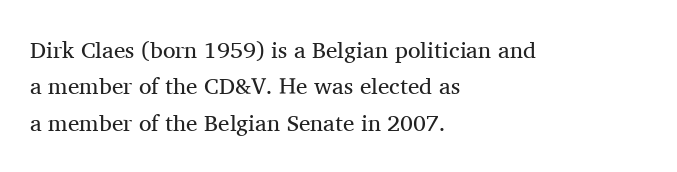
The image shows 23 px text type, upright; set left-aligned, normal line spacing (1.58x), normal letter spacing, not underlined.
